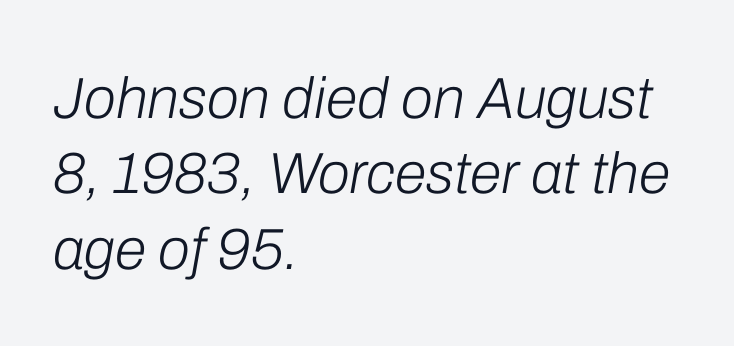
Q: Is the text bold? A: No.
Q: Is the text italic (slanted)? A: Yes, it leans right by about 10 degrees.
Q: Is the text underlined? A: No.
Q: How is the paragraph aligned? A: Left-aligned.
Q: Is the spacing between letters normal or unusually wide? A: Normal.
Q: Is the spacing between lines tight, normal or loose? A: Normal.
Q: Width (condensed, normal, or wide)? A: Normal.
Q: Stroke contrast? A: Low.
Q: x-height? A: Medium.
Q: Monospaced? A: No.
